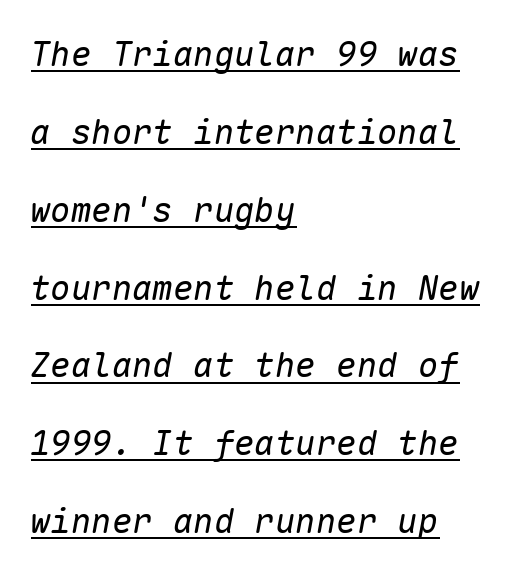
{"italic": "yes", "lean": "right", "slant_degrees": 10, "bold": "no", "weight": "regular", "width": "normal", "stroke_contrast": "low", "x_height": "medium", "monospaced": "yes", "underline": "yes", "align": "left", "line_spacing": "loose", "line_spacing_ratio": 2.29, "letter_spacing": "normal", "letter_spacing_em": 0.0, "glyph_px": 34}
